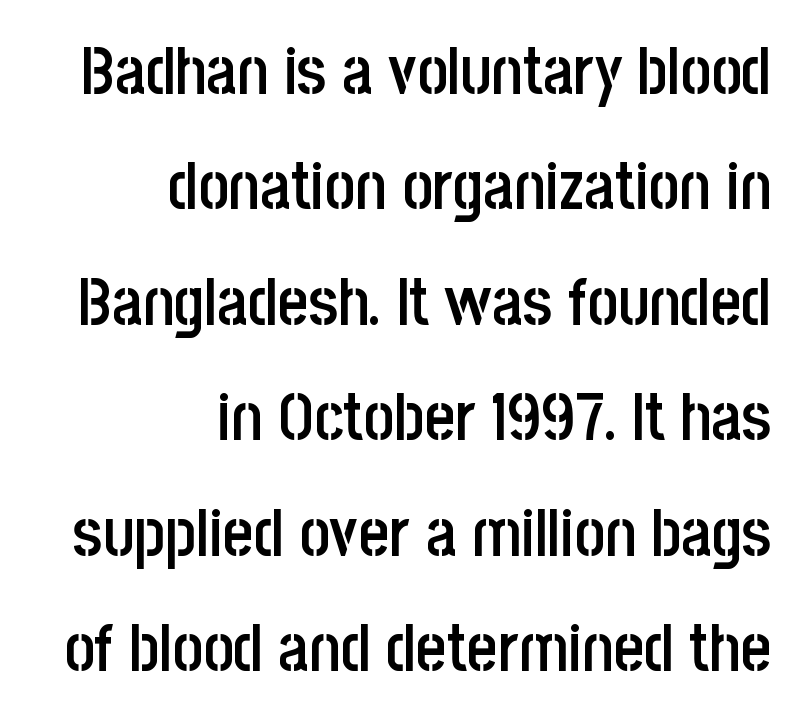
Q: Is the text bold? A: Semi-bold.
Q: Is the text italic (slanted)? A: No, it is upright.
Q: Is the typeface a serif or a sans-serif typeface? A: Sans-serif.
Q: Is the text underlined? A: No.
Q: How is the paragraph aligned? A: Right-aligned.
Q: Is the spacing between letters normal or unusually wide? A: Normal.
Q: Width (condensed, normal, or wide)? A: Condensed.
Q: Stroke contrast? A: Low.
Q: x-height? A: Large.
Q: Monospaced? A: No.
